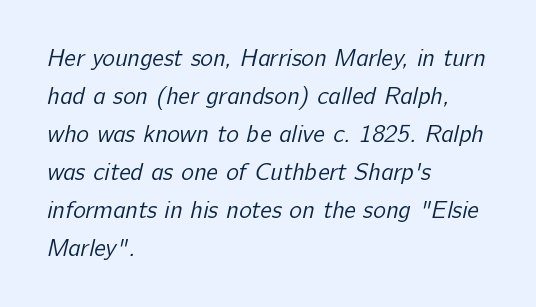
The image shows 24 px text type; set left-aligned, normal line spacing (1.58x), normal letter spacing, not underlined.
